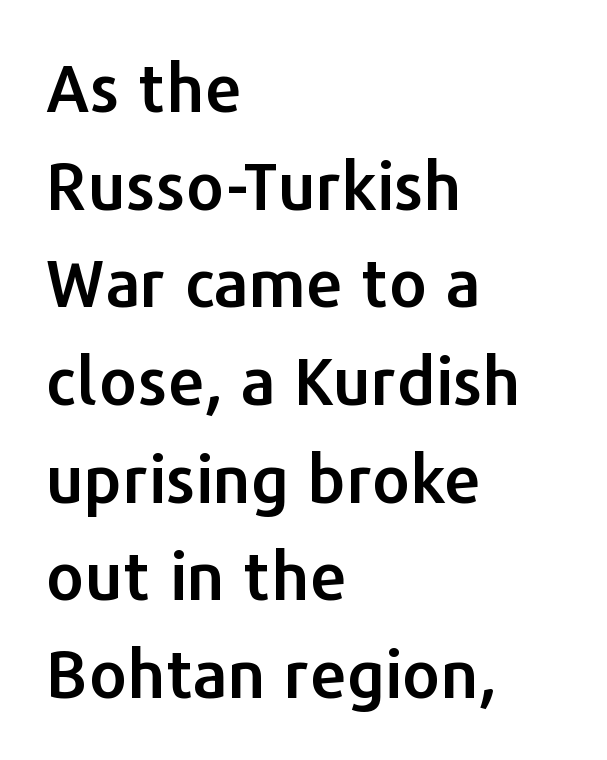
Q: Is the text italic (slanted)? A: No, it is upright.
Q: Is the typeface a serif or a sans-serif typeface? A: Sans-serif.
Q: Is the text underlined? A: No.
Q: How is the paragraph aligned? A: Left-aligned.
Q: Is the spacing between letters normal or unusually wide? A: Normal.
Q: Is the spacing between lines tight, normal or loose? A: Normal.
Q: Width (condensed, normal, or wide)? A: Normal.
Q: Stroke contrast? A: Low.
Q: x-height? A: Medium.
Q: Monospaced? A: No.
